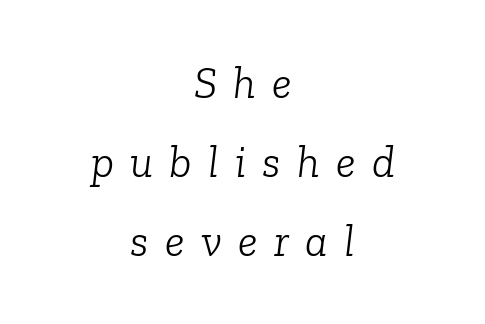
{"serif": "yes", "italic": "yes", "lean": "right", "slant_degrees": 6, "bold": "no", "weight": "light", "width": "normal", "stroke_contrast": "low", "x_height": "medium", "monospaced": "no", "underline": "no", "align": "center", "line_spacing_ratio": 1.76, "letter_spacing": "wide", "letter_spacing_em": 0.36, "glyph_px": 45}
